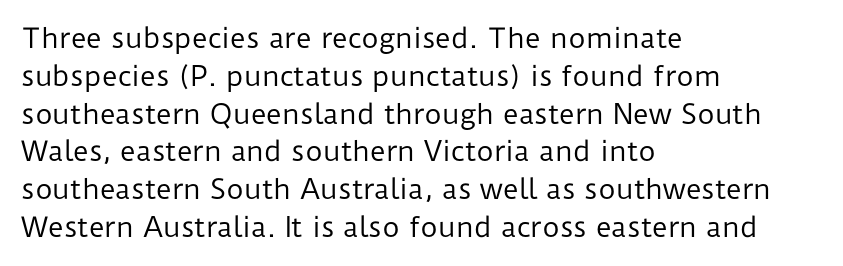
The image shows 27 px text type, upright; set left-aligned, normal line spacing (1.4x), normal letter spacing, not underlined.
